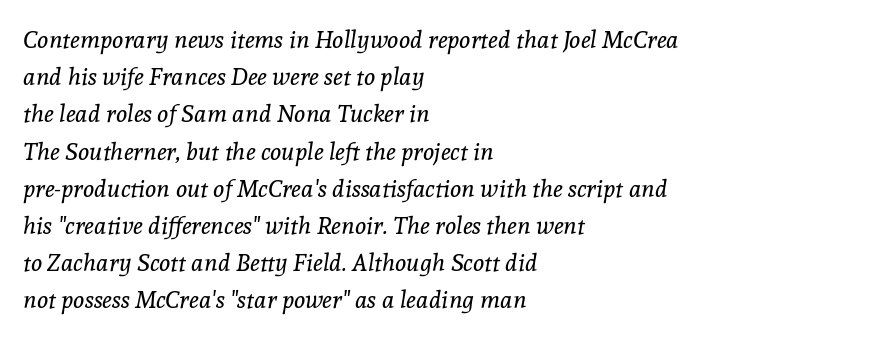
The image shows 24 px text type, italic (leaning right); set left-aligned, normal line spacing (1.55x), normal letter spacing, not underlined.
